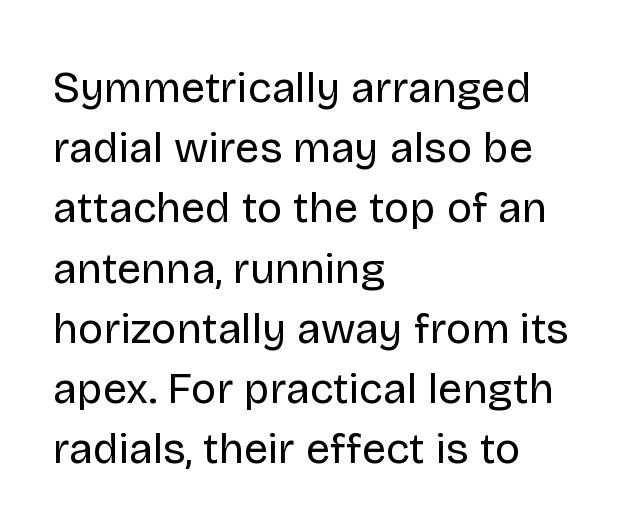
{"serif": "no", "italic": "no", "bold": "no", "weight": "regular", "width": "normal", "stroke_contrast": "low", "x_height": "large", "monospaced": "no", "underline": "no", "align": "left", "line_spacing": "normal", "line_spacing_ratio": 1.4, "letter_spacing": "normal", "letter_spacing_em": 0.0, "glyph_px": 43}
